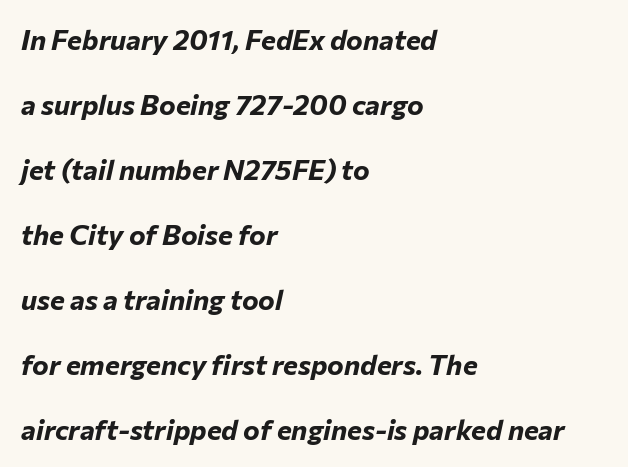
The image shows 28 px bold type, italic (leaning right); set left-aligned, loose line spacing (2.32x), normal letter spacing, not underlined; low stroke contrast and a medium x-height.
